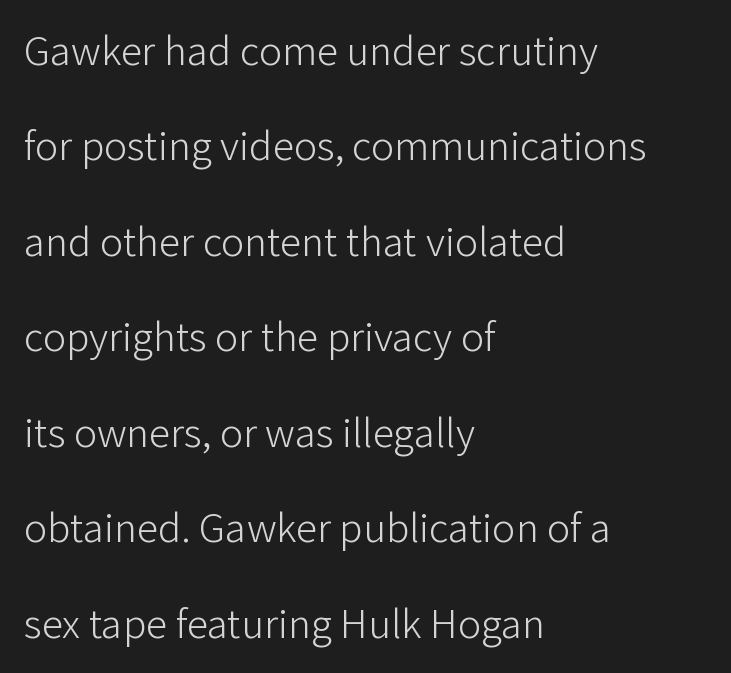
The image shows 43 px light sans-serif type, upright; set left-aligned, loose line spacing (2.22x), normal letter spacing, not underlined; low stroke contrast and a medium x-height.
